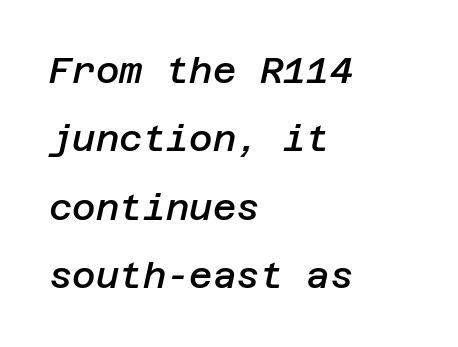
The image shows 36 px semibold type, italic (leaning right); set left-aligned, loose line spacing (1.9x), normal letter spacing, not underlined; low stroke contrast and a large x-height.
